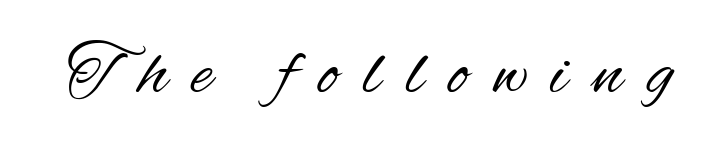
The image shows 73 px regular-weight, condensed sans-serif type; set unusually wide letter spacing (+0.34 em), not underlined; medium stroke contrast and a small x-height.
